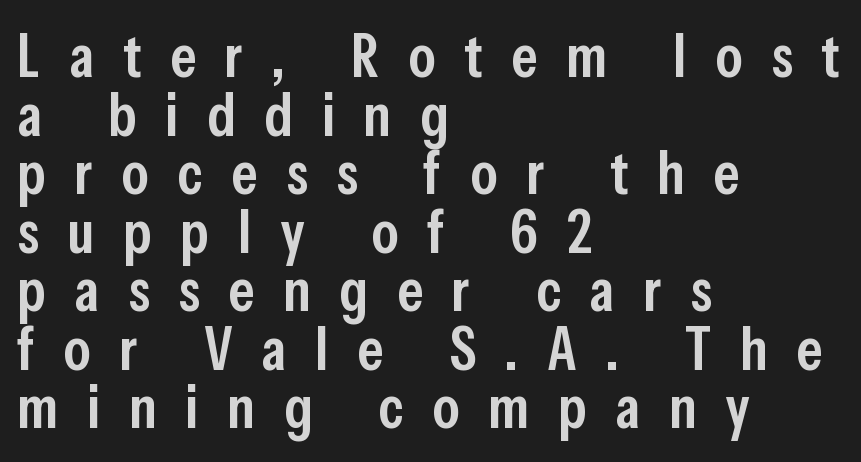
{"serif": "no", "italic": "no", "bold": "semi", "weight": "semibold", "width": "condensed", "stroke_contrast": "low", "x_height": "medium", "monospaced": "no", "underline": "no", "align": "left", "line_spacing": "tight", "line_spacing_ratio": 0.96, "letter_spacing": "wide", "letter_spacing_em": 0.47, "glyph_px": 61}
